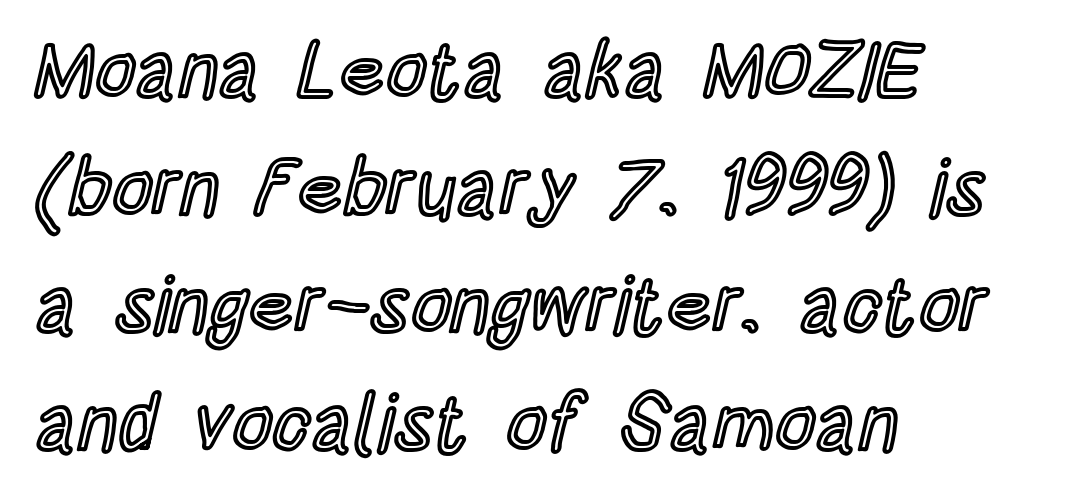
Plain, unruled lines of type. The ragged edge is on the right, which tells us the setting is flush left. The gaps between neighbouring characters are ordinary and unremarkable.
